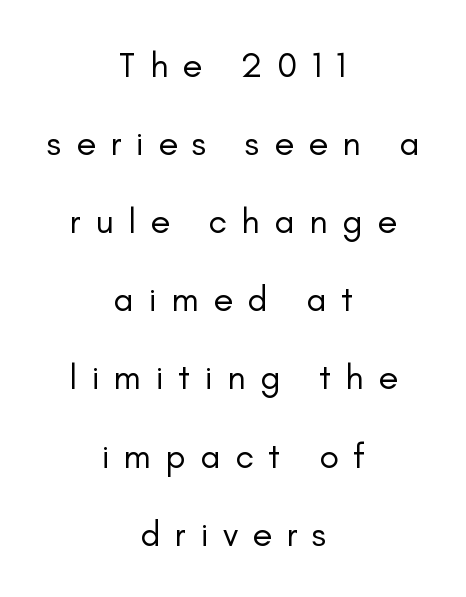
The image shows 36 px regular-weight sans-serif type, upright; set centered, loose line spacing (2.17x), unusually wide letter spacing (+0.4 em), not underlined; low stroke contrast and a small x-height.
